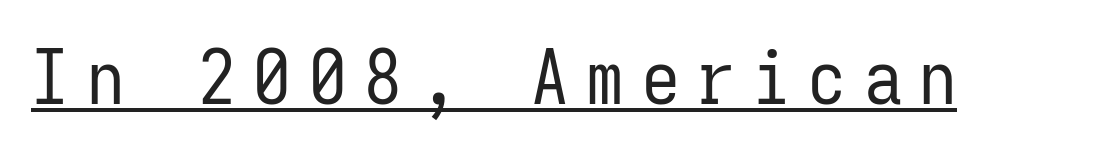
The image shows 75 px regular-weight, condensed sans-serif type, upright, monospaced; set unusually wide letter spacing (+0.24 em), underlined; low stroke contrast and a medium x-height.
